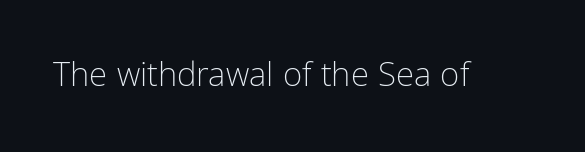
Q: Is the text bold? A: No.
Q: Is the text italic (slanted)? A: No, it is upright.
Q: Is the typeface a serif or a sans-serif typeface? A: Sans-serif.
Q: Is the text underlined? A: No.
Q: Is the spacing between letters normal or unusually wide? A: Normal.
Q: Width (condensed, normal, or wide)? A: Condensed.
Q: Stroke contrast? A: Low.
Q: x-height? A: Medium.
Q: Monospaced? A: No.
